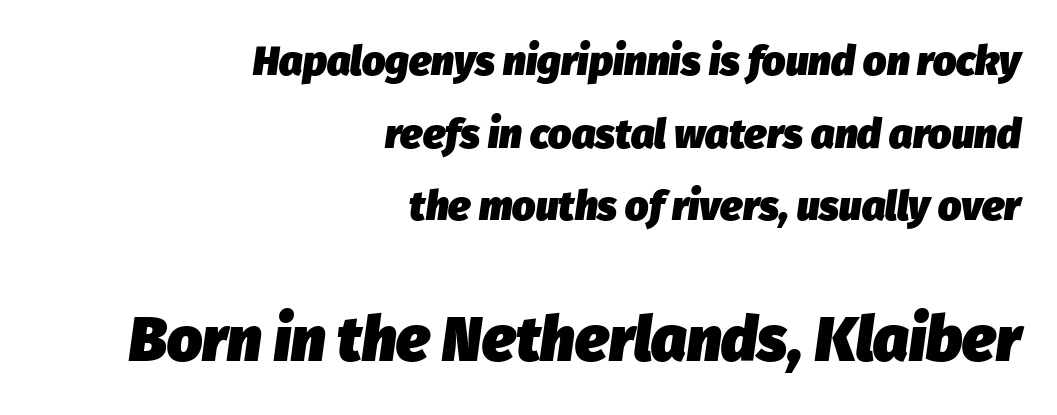
A flush-right, rag-left setting is used for this passage. The whole block is typeset with a tilt. Which of the two is more prominent by size? The second, at the bottom. Notice how thick the strokes are: this is what a full bold looks like. Here the glyphs are tracked normally, forming tight word shapes.
